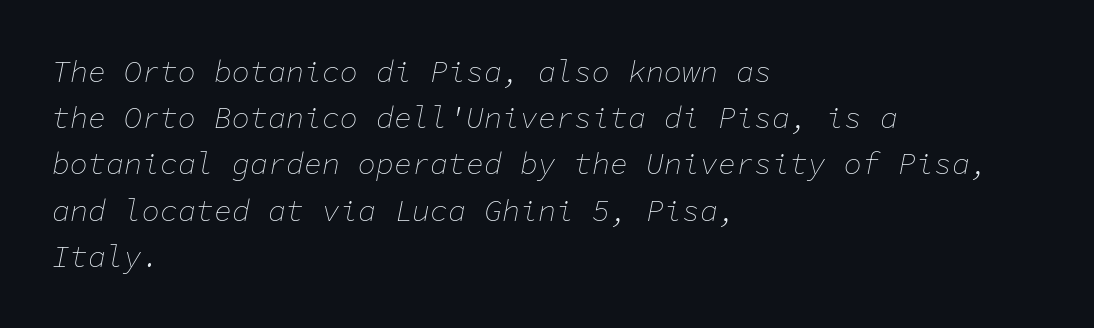
The setting favours the left margin, as ordinary paragraphs usually do. Honestly, the row spacing looks completely unremarkable. Students, note that the glyphs here touch the page at normal intervals. It's the slanting kind of type.
